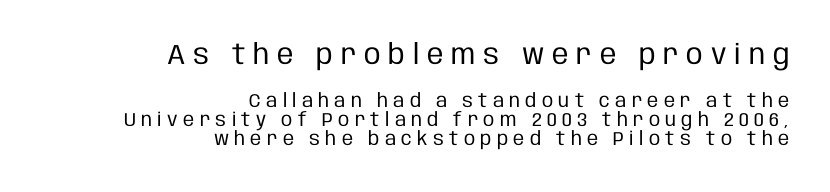
{"serif": "no", "italic": "no", "bold": "no", "weight": "regular", "width": "condensed", "stroke_contrast": "low", "x_height": "large", "monospaced": "no", "underline": "no", "align": "right", "line_spacing": "tight", "line_spacing_ratio": 1.0, "letter_spacing": "wide", "letter_spacing_em": 0.28, "larger_block": "first", "size_ratio": 1.47, "glyph_px": 28}
